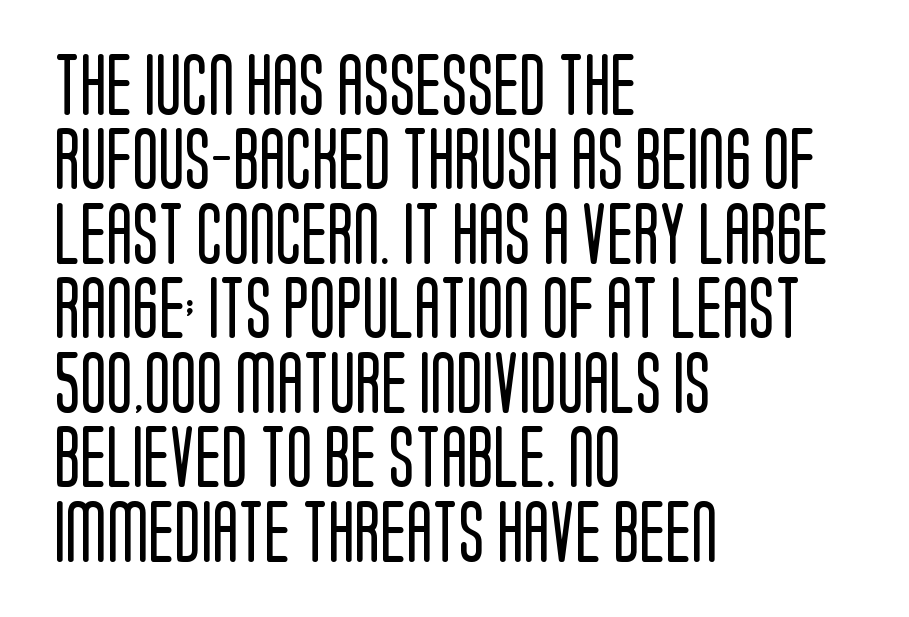
{"serif": "no", "italic": "no", "bold": "no", "weight": "regular", "width": "condensed", "stroke_contrast": "low", "x_height": "large", "monospaced": "no", "underline": "no", "align": "left", "line_spacing_ratio": 1.22, "letter_spacing": "normal", "letter_spacing_em": 0.0, "glyph_px": 61}
